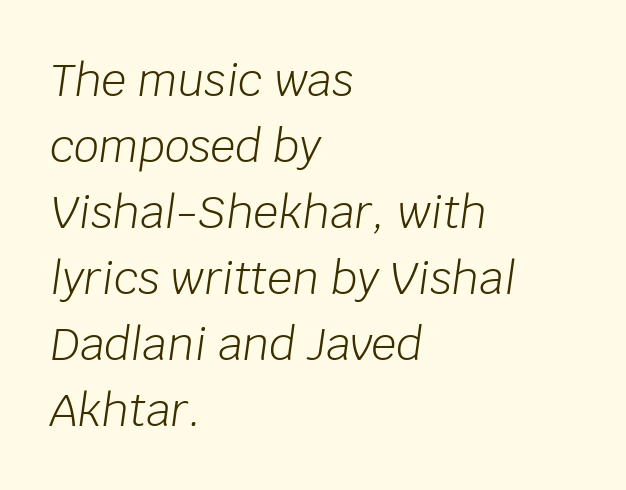
Stems here are at most as thick as an everyday book face. You could not count columns in this text — the font is proportionally spaced. This sample uses plain, unmodified letter spacing. The typography opts for an oblique posture over an upright one.
